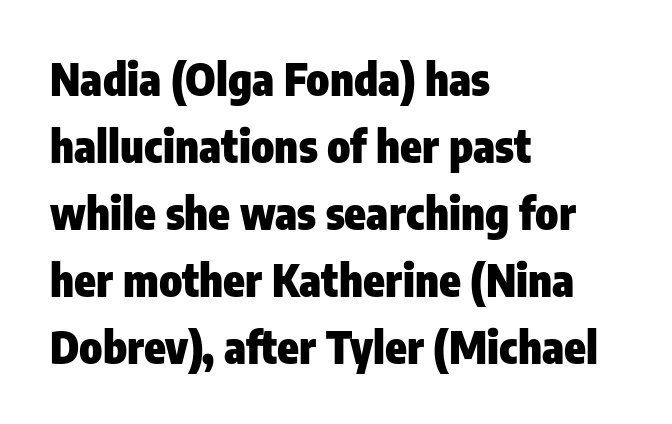
{"serif": "no", "italic": "no", "bold": "yes", "weight": "heavy", "width": "condensed", "stroke_contrast": "low", "x_height": "medium", "monospaced": "no", "underline": "no", "align": "left", "line_spacing": "normal", "line_spacing_ratio": 1.52, "letter_spacing": "normal", "letter_spacing_em": 0.0, "glyph_px": 44}
